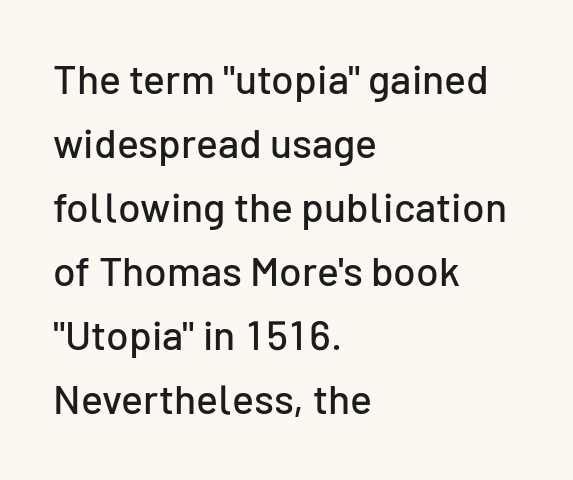
Horizontal alignment here is leftward, the default for most running prose. Letterform terminals end flat and unadorned throughout the passage. Students, observe: this is what conventionally led text looks like. Spacing verdict: proportional, widths tailored to each character. Short note: letters normally spaced. Type without underlining.
